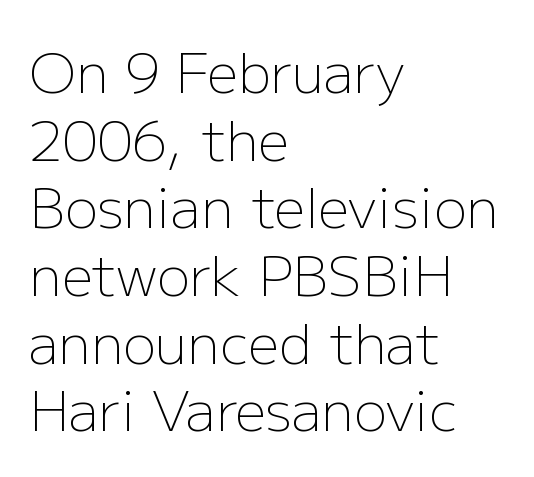
{"serif": "no", "italic": "no", "bold": "no", "weight": "light", "width": "normal", "stroke_contrast": "low", "x_height": "medium", "monospaced": "no", "underline": "no", "align": "left", "line_spacing_ratio": 1.23, "letter_spacing": "normal", "letter_spacing_em": 0.0, "glyph_px": 55}
